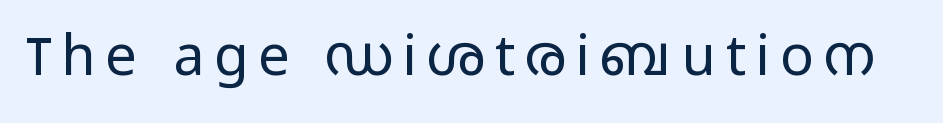
The image shows 56 px regular-weight, wide sans-serif type, upright; set not underlined; low stroke contrast and a medium x-height.
